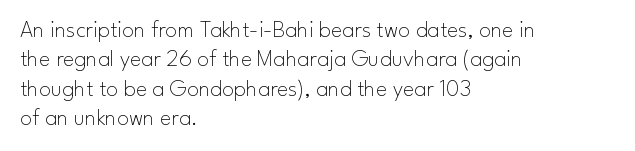
Notice how the stems are strictly vertical — no italics here. Standard letterfit; no display-style spreading of the glyphs. The space beneath each line is pristine and unruled. Counters stay open thanks to moderate or lighter strokes. A classic flush-left, rag-right setting is used for this passage.
